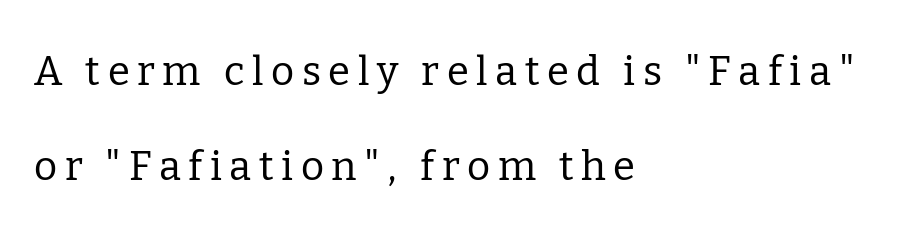
The image shows 40 px regular-weight serif type, upright; set left-aligned, loose line spacing (2.37x), not underlined; low stroke contrast and a medium x-height.
